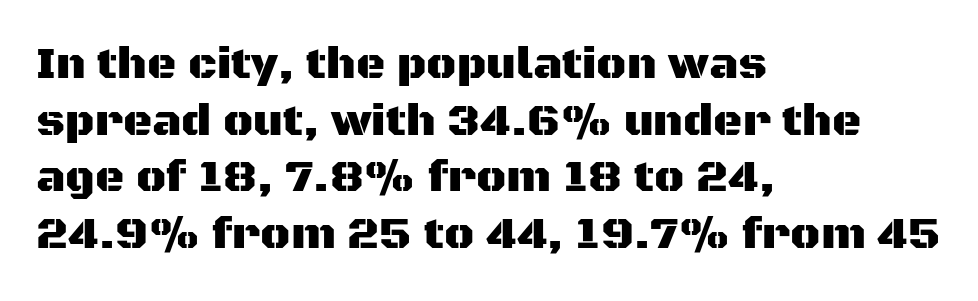
Q: Is the text italic (slanted)? A: No, it is upright.
Q: Is the typeface a serif or a sans-serif typeface? A: Sans-serif.
Q: Is the text underlined? A: No.
Q: How is the paragraph aligned? A: Left-aligned.
Q: Is the spacing between letters normal or unusually wide? A: Normal.
Q: Is the spacing between lines tight, normal or loose? A: Normal.
Q: Width (condensed, normal, or wide)? A: Normal.
Q: Stroke contrast? A: Medium.
Q: x-height? A: Large.
Q: Monospaced? A: No.
